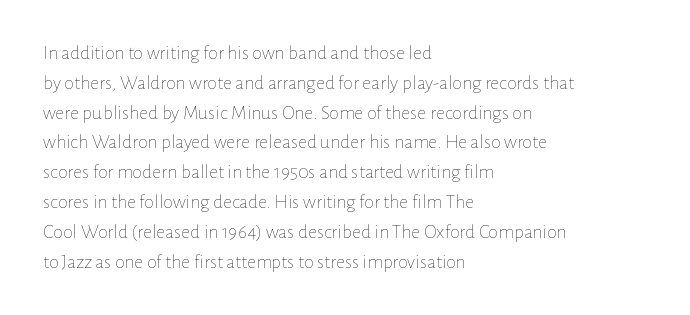
{"italic": "no", "bold": "no", "underline": "no", "align": "left", "line_spacing": "normal", "line_spacing_ratio": 1.49, "letter_spacing": "normal", "letter_spacing_em": 0.0, "glyph_px": 20}
